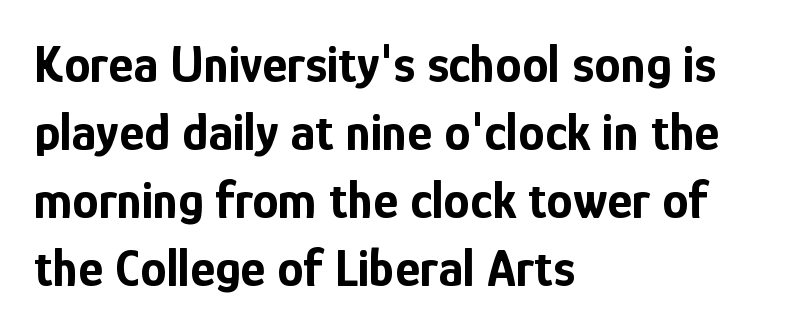
All the whitespace from short lines collects on the right. It's the straight-up-and-down kind of type. Is the type bold? Yes — the strokes are clearly thick and heavy. Note: no serifs on the glyphs. Vertical spacing — default. Each letter keeps its own natural width here, so spacing adapts to shape.
